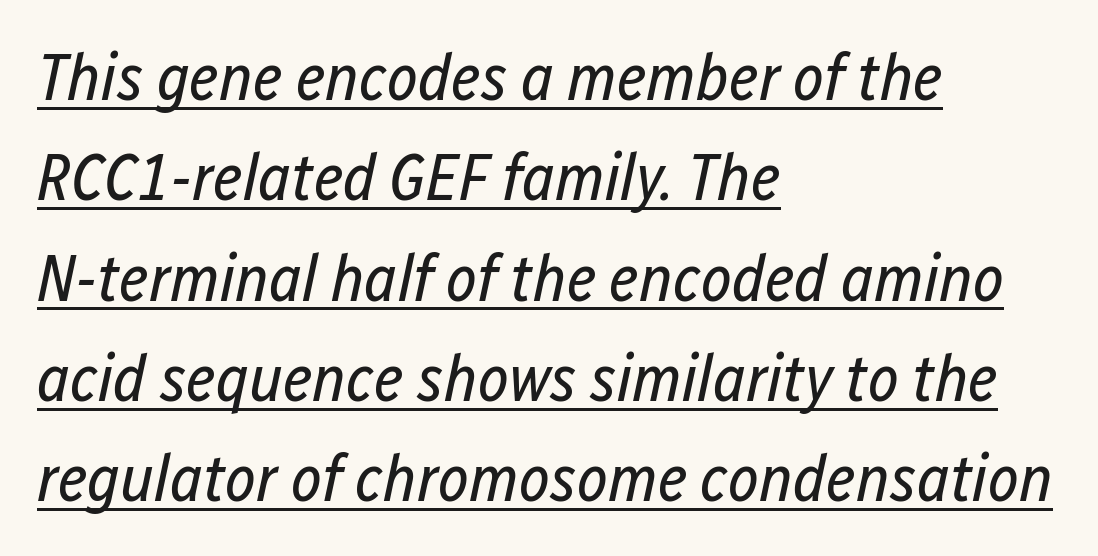
{"italic": "yes", "lean": "right", "slant_degrees": 12, "bold": "no", "weight": "regular", "width": "condensed", "stroke_contrast": "low", "x_height": "medium", "monospaced": "no", "underline": "yes", "align": "left", "line_spacing": "normal", "line_spacing_ratio": 1.52, "letter_spacing": "normal", "letter_spacing_em": 0.0, "glyph_px": 66}
